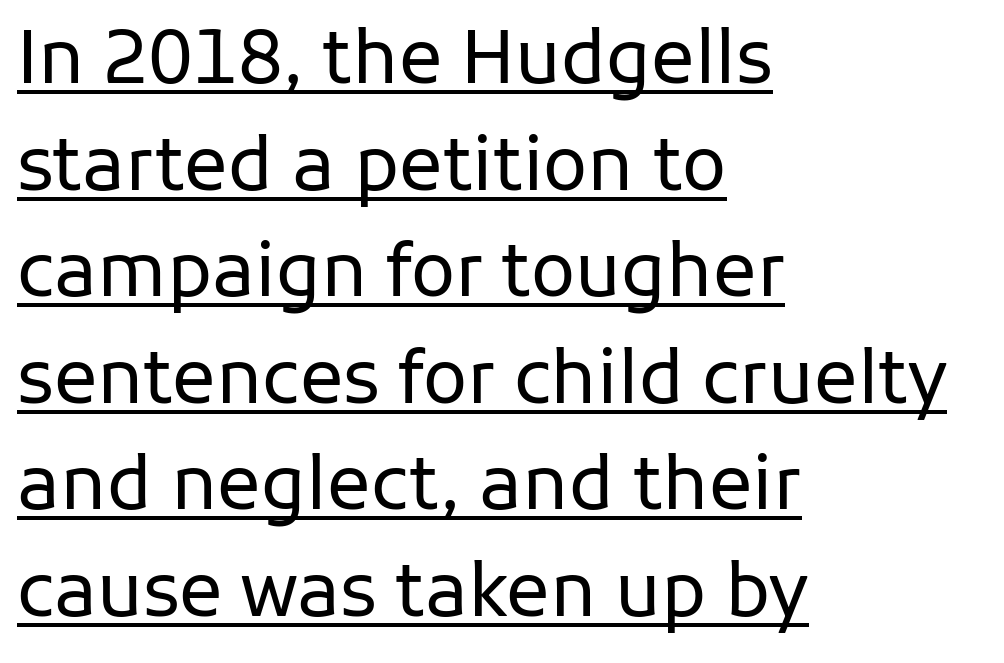
{"serif": "no", "italic": "no", "bold": "no", "weight": "regular", "width": "normal", "stroke_contrast": "low", "x_height": "medium", "monospaced": "no", "underline": "yes", "align": "left", "line_spacing": "normal", "line_spacing_ratio": 1.46, "letter_spacing": "normal", "letter_spacing_em": 0.0, "glyph_px": 73}
